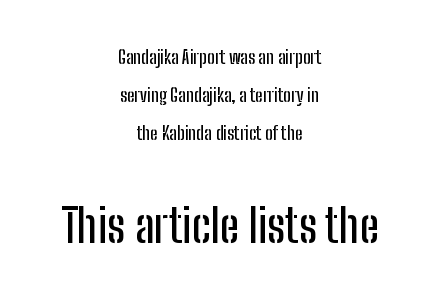
A typesetter would label this face a sans. Short note: letters normally spaced. Character widths vary here, with narrow letters taking less room than wide ones. These lines stack symmetrically, like a column narrowing and widening about its center.
